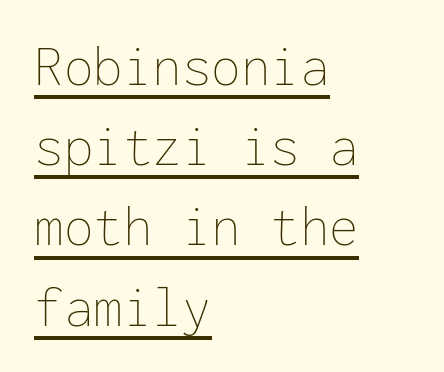
The image shows 59 px thin type, upright, monospaced; set left-aligned, normal line spacing (1.36x), normal letter spacing, underlined; low stroke contrast and a medium x-height.
